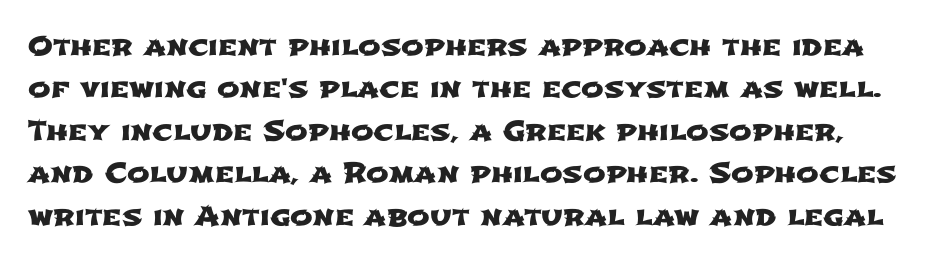
Q: Is the text underlined? A: No.
Q: Is the spacing between letters normal or unusually wide? A: Normal.
Q: Is the spacing between lines tight, normal or loose? A: Normal.
